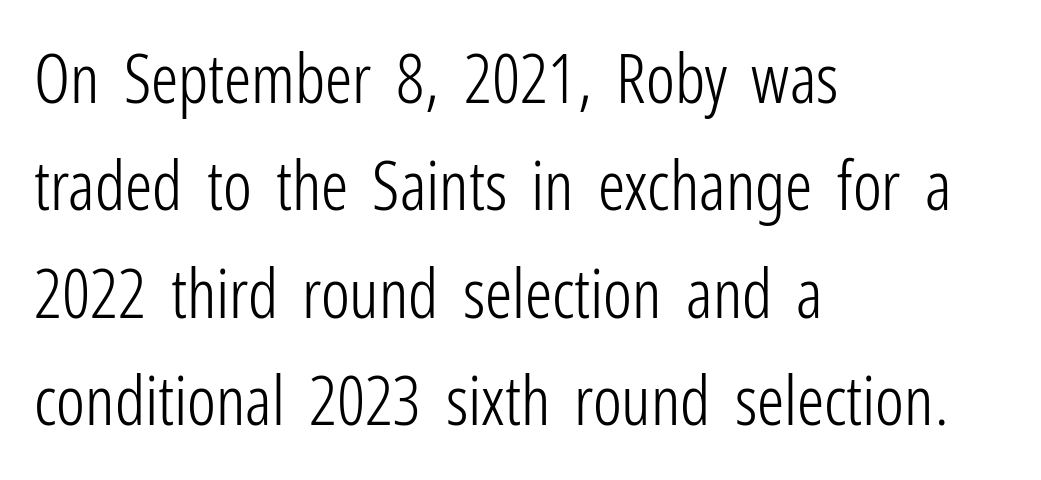
{"serif": "no", "italic": "no", "bold": "no", "weight": "light", "width": "condensed", "stroke_contrast": "low", "x_height": "medium", "monospaced": "no", "underline": "no", "align": "left", "line_spacing": "normal", "line_spacing_ratio": 1.58, "letter_spacing": "normal", "letter_spacing_em": 0.0, "glyph_px": 68}
